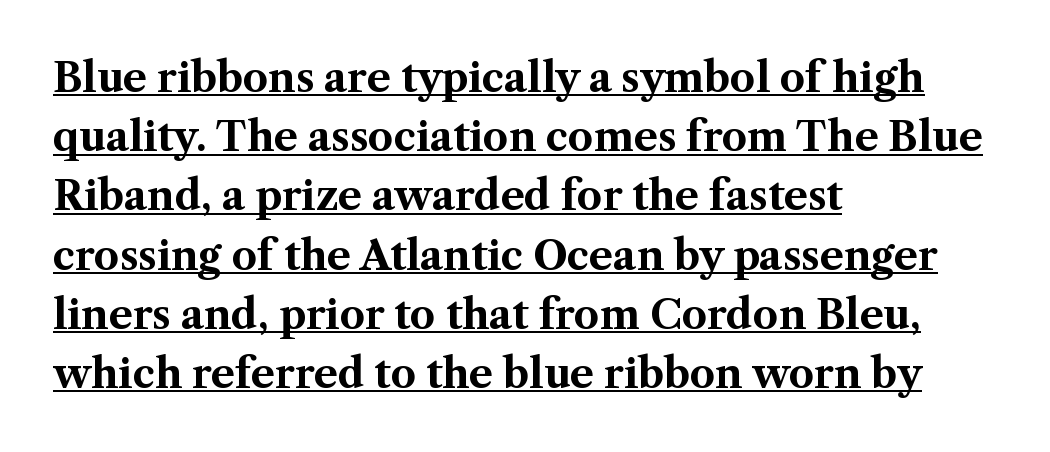
Note: serifs present on the glyphs. Looks like someone drew a line under every word here. Compared with an ordinary text face, these strokes are far heavier — a full bold. You could not count columns in this text — the font is proportionally spaced. This is the regular roman posture of the typeface. Short and long lines alike share a common starting point at left.
